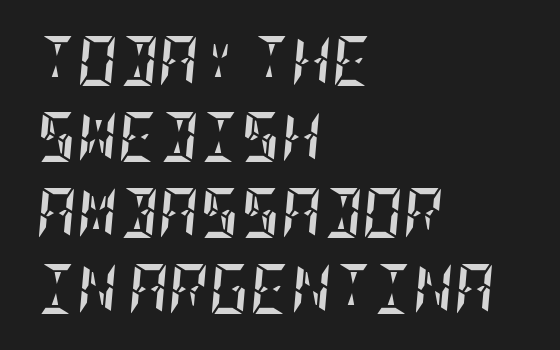
{"italic": "yes", "lean": "right", "slant_degrees": 5, "bold": "yes", "weight": "semibold", "width": "condensed", "stroke_contrast": "low", "x_height": "large", "underline": "no", "align": "left", "line_spacing": "normal", "line_spacing_ratio": 1.52, "letter_spacing": "normal", "letter_spacing_em": 0.0, "glyph_px": 50}
